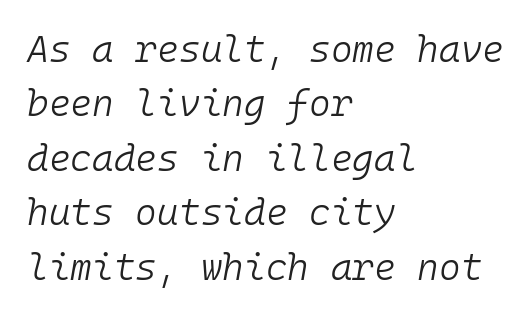
Q: Is the text bold? A: No.
Q: Is the text italic (slanted)? A: Yes, it leans right by about 10 degrees.
Q: Is the text underlined? A: No.
Q: How is the paragraph aligned? A: Left-aligned.
Q: Is the spacing between letters normal or unusually wide? A: Normal.
Q: Is the spacing between lines tight, normal or loose? A: Normal.
Q: Width (condensed, normal, or wide)? A: Normal.
Q: Stroke contrast? A: Low.
Q: x-height? A: Medium.
Q: Monospaced? A: Yes.
